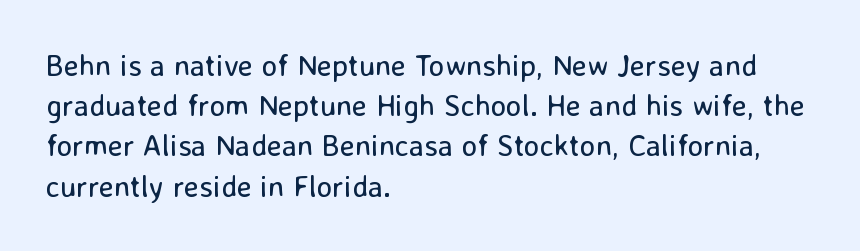
Q: Is the text bold? A: No.
Q: Is the text italic (slanted)? A: No, it is upright.
Q: Is the typeface a serif or a sans-serif typeface? A: Sans-serif.
Q: Is the text underlined? A: No.
Q: How is the paragraph aligned? A: Left-aligned.
Q: Is the spacing between letters normal or unusually wide? A: Normal.
Q: Is the spacing between lines tight, normal or loose? A: Normal.
Q: Width (condensed, normal, or wide)? A: Normal.
Q: Stroke contrast? A: Low.
Q: x-height? A: Medium.
Q: Monospaced? A: No.
